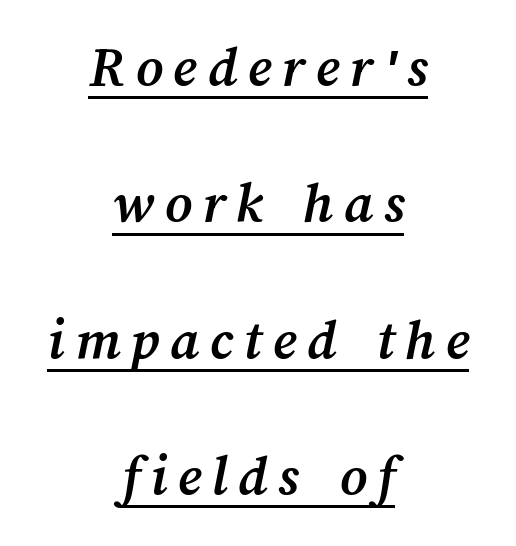
Q: Is the text bold? A: Yes.
Q: Is the text underlined? A: Yes.
Q: How is the paragraph aligned? A: Centered.
Q: Is the spacing between lines tight, normal or loose? A: Loose.
Q: Width (condensed, normal, or wide)? A: Normal.
Q: Stroke contrast? A: Medium.
Q: x-height? A: Medium.
Q: Monospaced? A: No.
